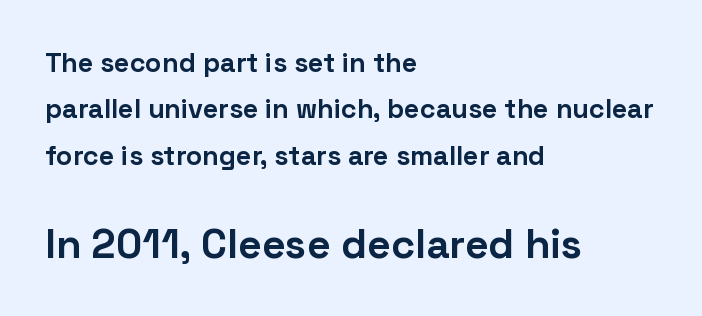
The image shows 41 px bold sans-serif type, upright; set left-aligned, line spacing 1.72x, normal letter spacing, not underlined; the second (bottom) block is 1.52x larger; low stroke contrast and a medium x-height.
